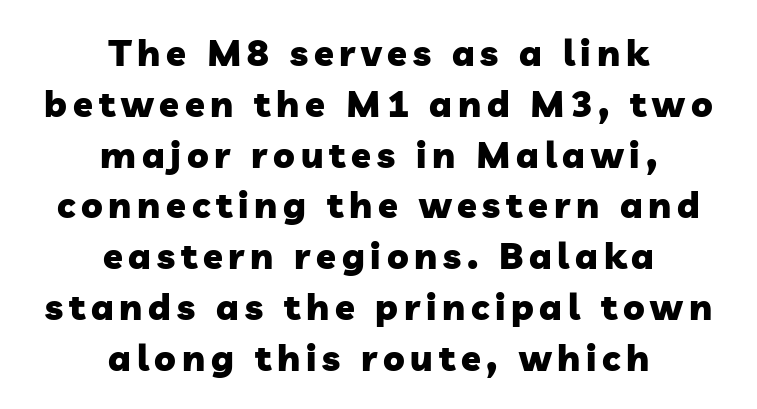
The image shows 36 px heavy sans-serif type; set centered, normal line spacing (1.41x), not underlined; low stroke contrast and a medium x-height.
